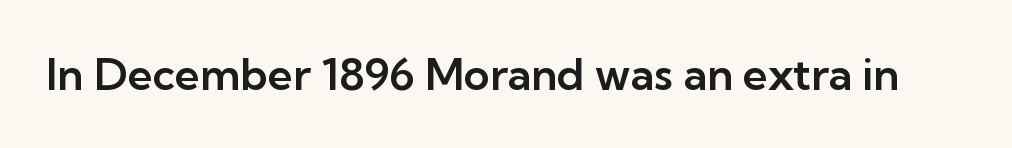
This rendering employs a face without finishing strokes, i.e., a sans-serif. The passage shown is typed in a proportional face where columns would drift. The gaps between neighbouring characters are ordinary and unremarkable. Do the letters lean? They stand straight. This rendering features lettering with no underline.
